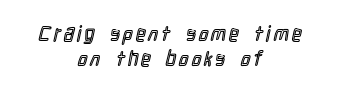
{"underline": "no", "align": "center", "line_spacing_ratio": 1.17, "glyph_px": 21}
